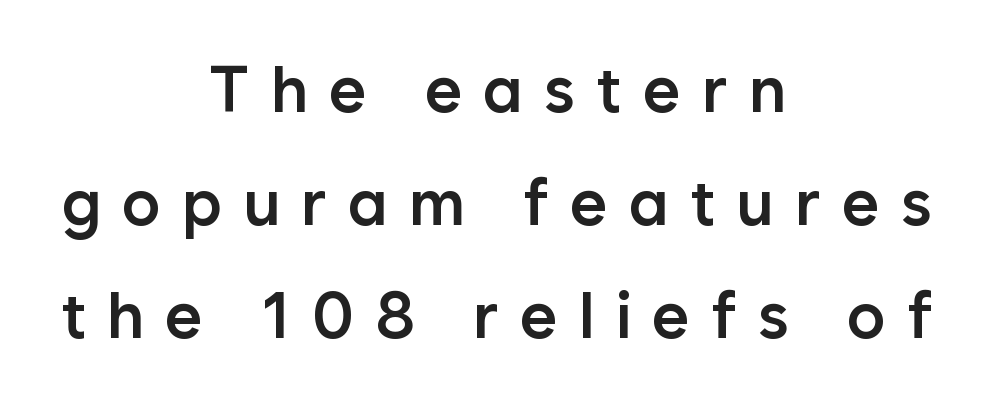
The image shows 65 px semibold sans-serif type, upright; set centered, line spacing 1.74x, unusually wide letter spacing (+0.32 em), not underlined; low stroke contrast and a medium x-height.
